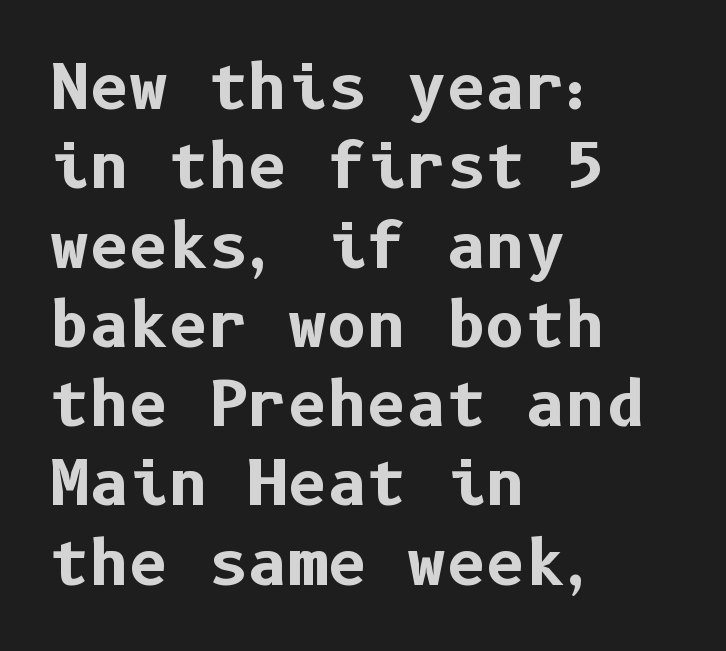
The string is rendered with underlining switched off. The font family rendered here belongs to the sans-serif group. If you measured baseline to baseline, you'd find a middling distance. These lines keep a tight, regular rhythm from letter to letter.
